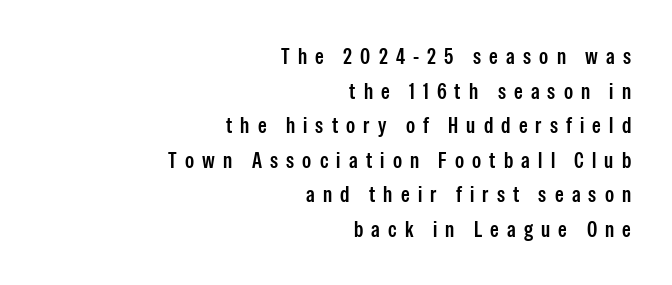
The image shows 22 px text type, upright; set right-aligned, normal line spacing (1.57x), unusually wide letter spacing (+0.37 em), not underlined.
